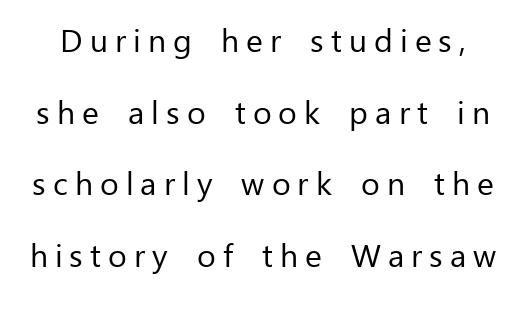
Unbolded letterforms with no extra heft. Posture: vertical. The strip under each line holds only bare page. Here the designer chose a conventional face with non-uniform glyph widths. Typographically, this falls in the sans-serif category. Glyph-to-glyph distance is far greater than everyday printed text.
